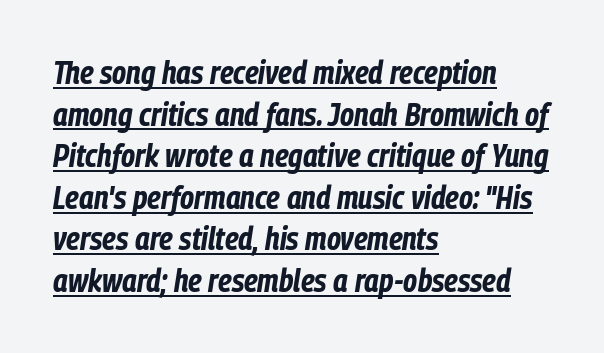
Q: Is the text bold? A: Yes.
Q: Is the text italic (slanted)? A: Yes, it leans right by about 9 degrees.
Q: Is the text underlined? A: Yes.
Q: How is the paragraph aligned? A: Left-aligned.
Q: Is the spacing between letters normal or unusually wide? A: Normal.
Q: Is the spacing between lines tight, normal or loose? A: Normal.
Q: Width (condensed, normal, or wide)? A: Condensed.
Q: Stroke contrast? A: Low.
Q: x-height? A: Medium.
Q: Monospaced? A: No.
